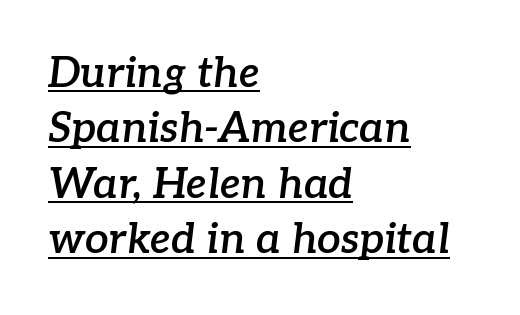
The image shows 42 px semibold serif type, italic (leaning right); set left-aligned, normal line spacing (1.32x), normal letter spacing, underlined; low stroke contrast and a medium x-height.
